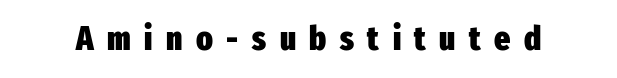
You could not count columns in this text — the font is proportionally spaced. Font category for this specimen: sans-serif. Honestly, the letter spacing is so wide it's the main thing you notice. Plenty of ink on the page — the face is bold. Tall strokes in this sample are plumb rather than angled.
